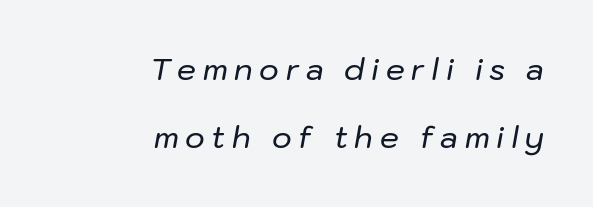
{"italic": "yes", "lean": "right", "slant_degrees": 10, "width": "normal", "stroke_contrast": "low", "x_height": "medium", "monospaced": "no", "underline": "no", "align": "right", "line_spacing": "loose", "line_spacing_ratio": 2.28, "letter_spacing": "wide", "letter_spacing_em": 0.22, "glyph_px": 30}
